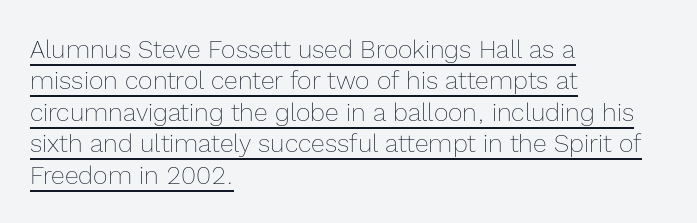
{"italic": "no", "bold": "no", "underline": "yes", "align": "left", "line_spacing": "normal", "line_spacing_ratio": 1.26, "letter_spacing": "normal", "letter_spacing_em": 0.0, "glyph_px": 25}
